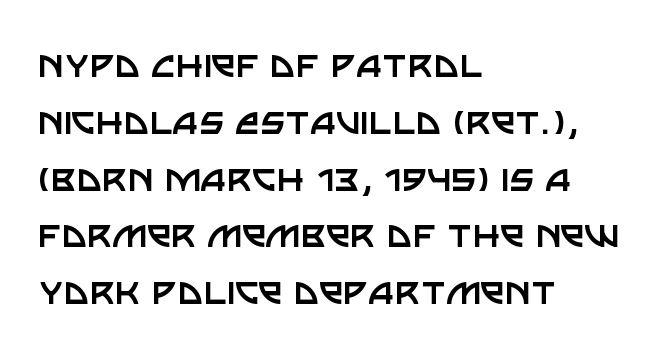
The image shows 44 px regular-weight sans-serif type, upright; set left-aligned, normal line spacing (1.29x), normal letter spacing, not underlined; low stroke contrast and a large x-height.
